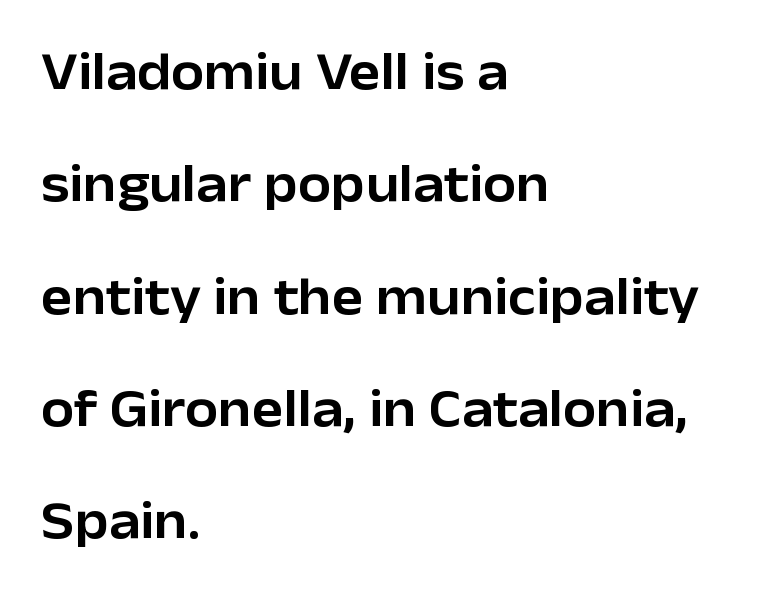
You could not count columns in this text — the font is proportionally spaced. Notice the wide empty band between every row — that's loose leading. The letters stand straight up with perfectly vertical stems. A typesetter would label this face a sans. The ragged edge is on the right, which tells us the setting is flush left.
